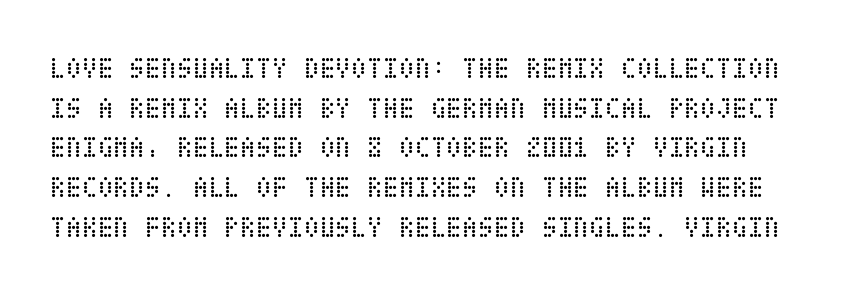
The image shows 29 px regular-weight, condensed type, upright; set normal line spacing (1.37x), normal letter spacing, not underlined; low stroke contrast and a large x-height.
